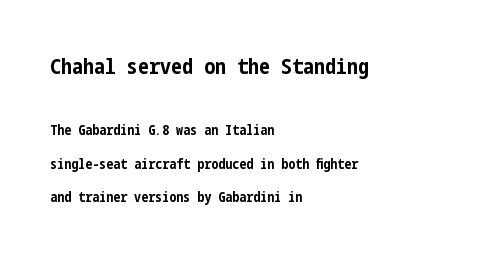
{"italic": "no", "bold": "yes", "underline": "no", "align": "left", "line_spacing": "loose", "line_spacing_ratio": 2.39, "letter_spacing": "normal", "letter_spacing_em": 0.0, "larger_block": "first", "size_ratio": 1.57, "glyph_px": 22}
